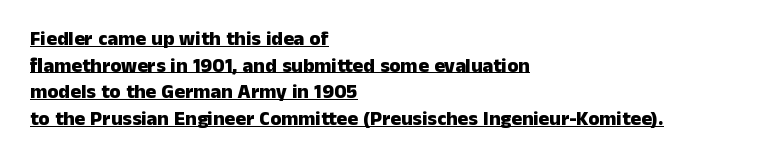
{"italic": "no", "bold": "yes", "underline": "yes", "align": "left", "line_spacing": "normal", "line_spacing_ratio": 1.33, "letter_spacing": "normal", "letter_spacing_em": 0.0, "glyph_px": 20}
